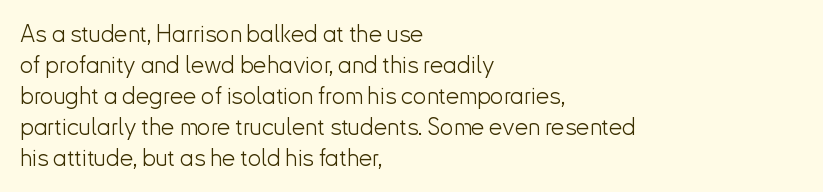
These lines keep a tight, regular rhythm from letter to letter. Notice how descenders clear the ascenders below comfortably — that's standard leading. These lines were composed using upright roman letters. One-word summary of the alignment: left. Nobody drew a line under any word here. The typesetting does not lean heavy: it is not bold.
